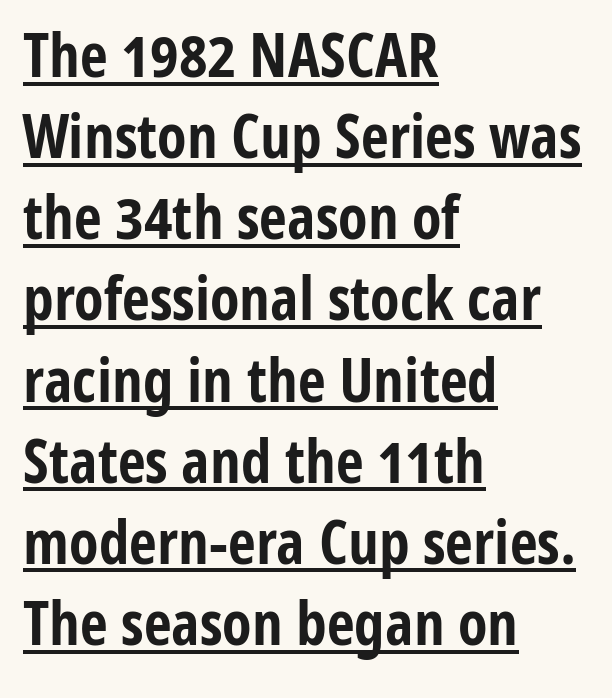
Beneath each row of characters lies a ruled line. Classification — sans serif. Does the leading feel generous? No, just average. You'd pick this weight for a headline — it's a proper bold.
